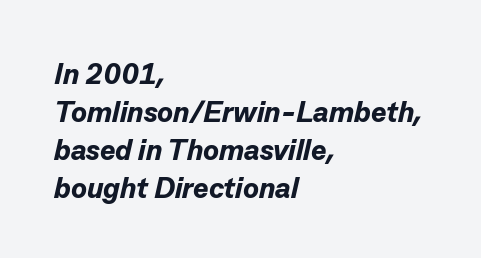
The image shows 29 px bold type, italic (leaning right); set left-aligned, normal line spacing (1.31x), normal letter spacing, not underlined; low stroke contrast and a medium x-height.
